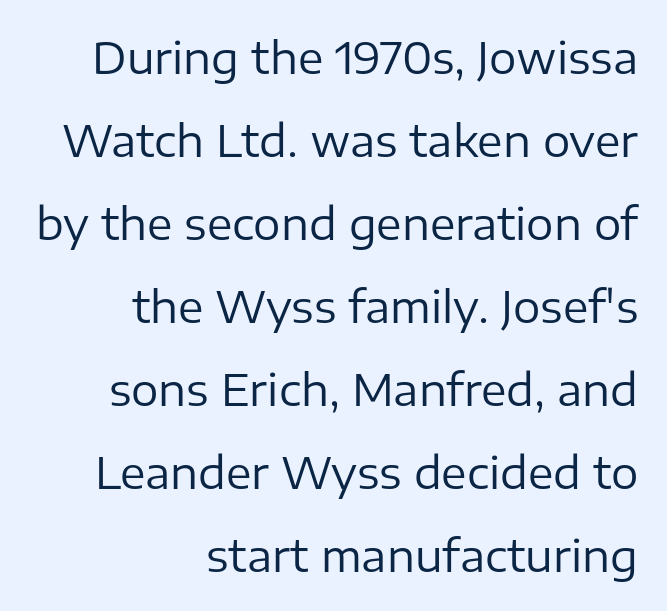
Note the varied advance widths — an 'i' is clearly narrower than an 'm'. The weight would be labelled regular, book, light, or lighter still. The specimen omits any rule beneath the text block's lines. Each line ends at the same right margin while the left side varies. What stands out about the letter spacing? Nothing — it is the standard amount.
